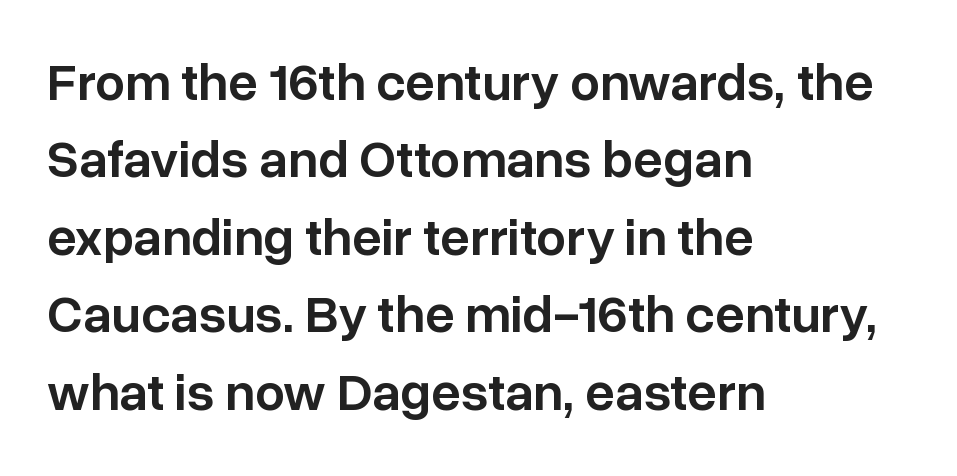
Q: Is the text bold? A: Semi-bold.
Q: Is the text italic (slanted)? A: No, it is upright.
Q: Is the typeface a serif or a sans-serif typeface? A: Sans-serif.
Q: Is the text underlined? A: No.
Q: How is the paragraph aligned? A: Left-aligned.
Q: Is the spacing between letters normal or unusually wide? A: Normal.
Q: Is the spacing between lines tight, normal or loose? A: Normal.
Q: Width (condensed, normal, or wide)? A: Normal.
Q: Stroke contrast? A: Low.
Q: x-height? A: Medium.
Q: Monospaced? A: No.
